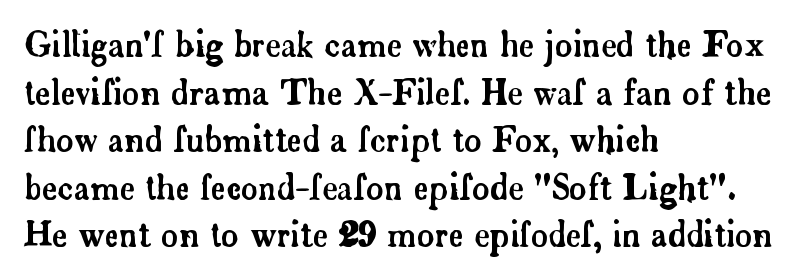
Q: Is the text italic (slanted)? A: No, it is upright.
Q: Is the typeface a serif or a sans-serif typeface? A: Serif.
Q: Is the text underlined? A: No.
Q: How is the paragraph aligned? A: Left-aligned.
Q: Is the spacing between letters normal or unusually wide? A: Normal.
Q: Is the spacing between lines tight, normal or loose? A: Normal.
Q: Width (condensed, normal, or wide)? A: Normal.
Q: Stroke contrast? A: Low.
Q: x-height? A: Small.
Q: Monospaced? A: No.
